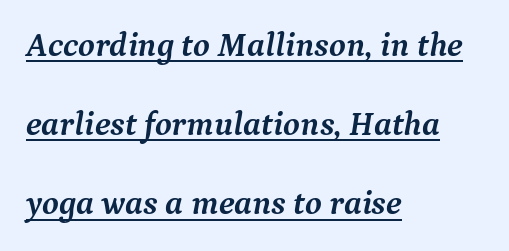
{"serif": "yes", "italic": "yes", "lean": "right", "slant_degrees": 9, "bold": "yes", "weight": "semibold", "width": "normal", "stroke_contrast": "medium", "x_height": "medium", "monospaced": "no", "underline": "yes", "align": "left", "line_spacing": "loose", "line_spacing_ratio": 2.33, "letter_spacing": "normal", "letter_spacing_em": 0.0, "glyph_px": 34}
